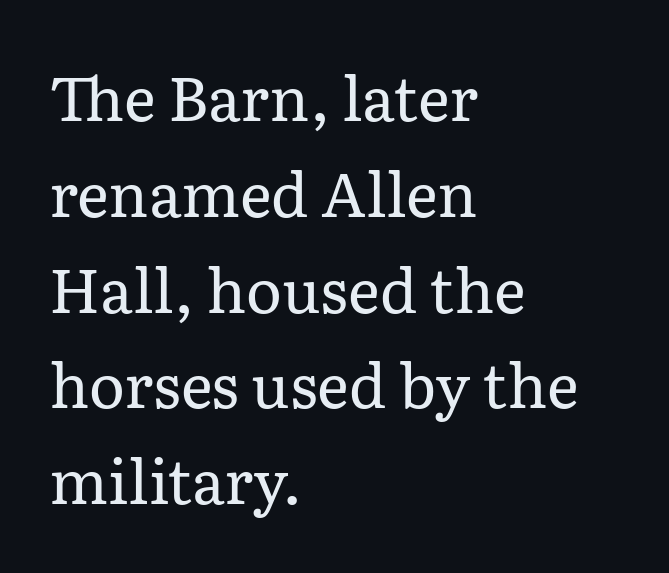
Q: Is the text bold? A: No.
Q: Is the text italic (slanted)? A: No, it is upright.
Q: Is the typeface a serif or a sans-serif typeface? A: Serif.
Q: Is the text underlined? A: No.
Q: How is the paragraph aligned? A: Left-aligned.
Q: Is the spacing between letters normal or unusually wide? A: Normal.
Q: Is the spacing between lines tight, normal or loose? A: Normal.
Q: Width (condensed, normal, or wide)? A: Normal.
Q: Stroke contrast? A: Low.
Q: x-height? A: Medium.
Q: Monospaced? A: No.
